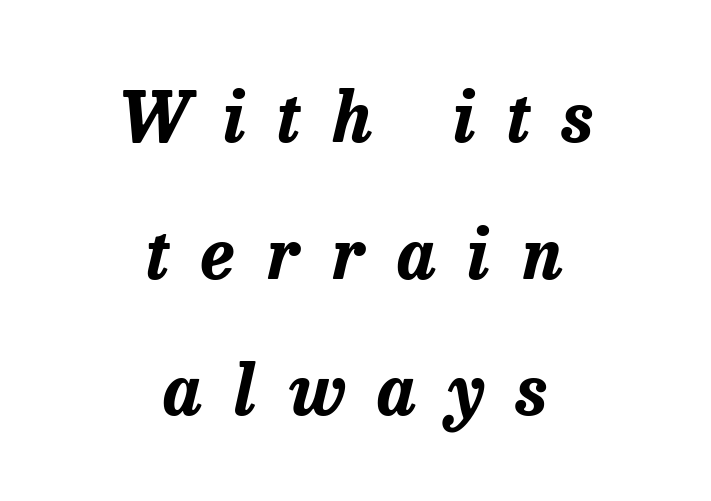
The image shows 69 px bold type, italic (leaning right); set centered, loose line spacing (1.98x), unusually wide letter spacing (+0.46 em), not underlined; low stroke contrast and a medium x-height.
